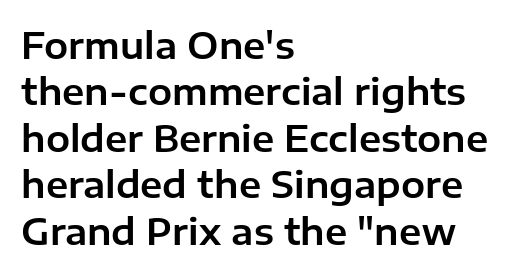
The image shows 36 px sans-serif type, upright; set left-aligned, normal line spacing (1.29x), normal letter spacing, not underlined; low stroke contrast and a medium x-height.
